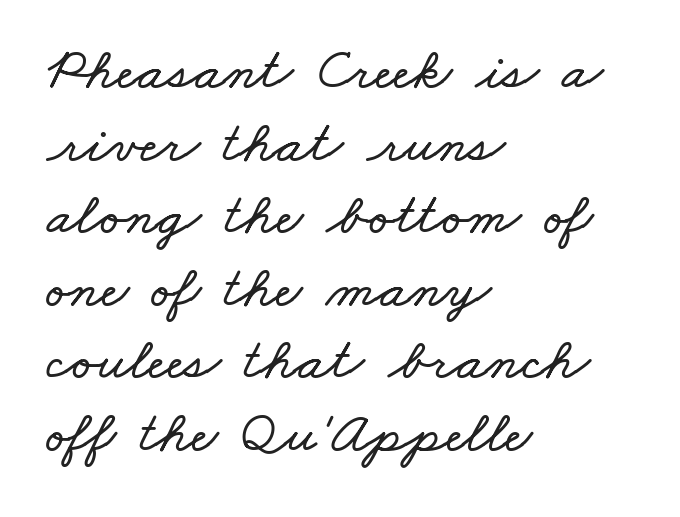
The area under the type is left untouched. This sample has the flowing, uneven cadence of proportional lettering. The rendering keeps characters at their native spacing. Line starts are locked; line ends wander.
